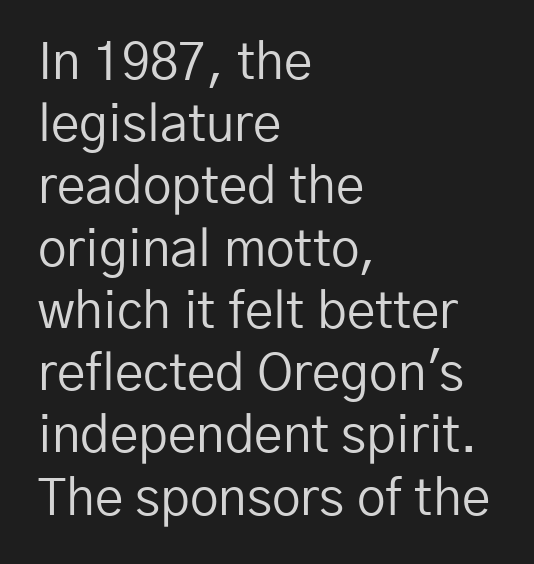
The image shows 51 px regular-weight sans-serif type, upright; set left-aligned, line spacing 1.22x, normal letter spacing, not underlined; low stroke contrast and a medium x-height.
